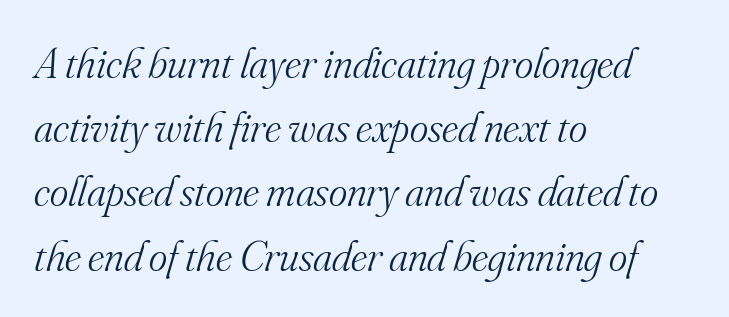
The image shows 44 px light serif type, italic (leaning right); set left-aligned, normal line spacing (1.46x), normal letter spacing, not underlined; medium stroke contrast and a small x-height.
